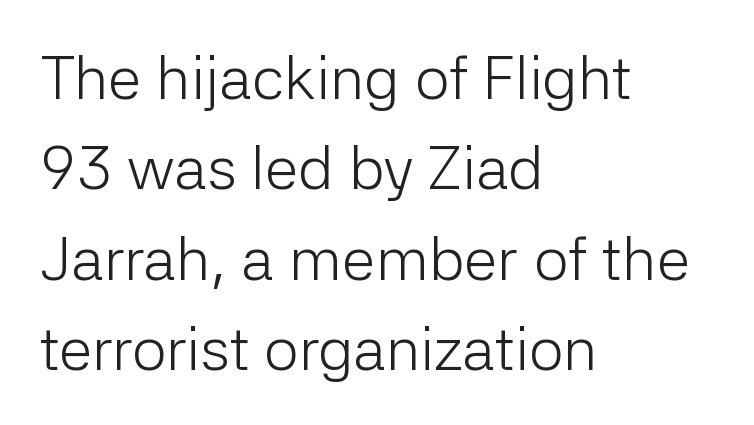
A sans-serif font was chosen for this passage. Heft: none added — not bold. Unlike italic type, these characters show no tilt at all. How are the letters spaced? Ordinarily, with no added tracking. Think of a printed novel: that variable character pitch is what you see here. Quick note: underline off.
